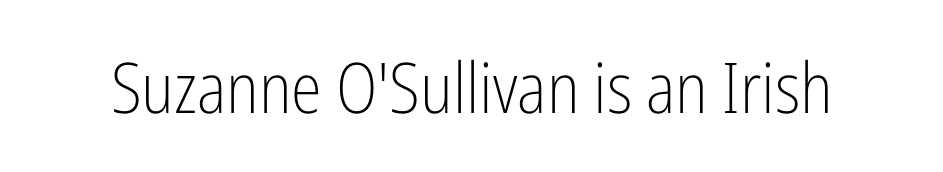
On a weight scale, this lands at 450 or below. In terms of posture, this sample is upright. Tracking value appears to be zero — textbook default spacing. Typographically, this falls in the sans-serif category. Glance below the letters and you will spot only blank space. Do the characters align in a grid? No, the font is proportional.
